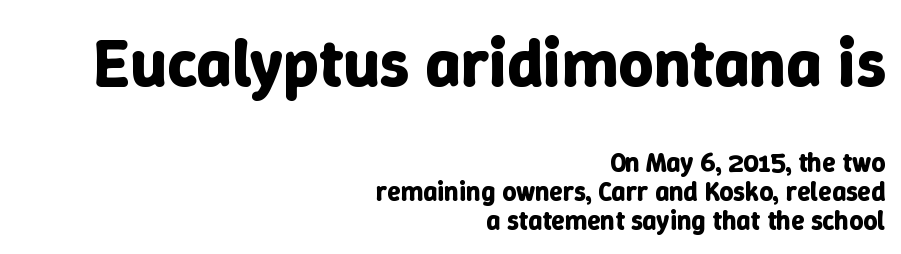
Q: Is the text bold? A: Yes.
Q: Is the text italic (slanted)? A: No, it is upright.
Q: Is the text underlined? A: No.
Q: How is the paragraph aligned? A: Right-aligned.
Q: Is the spacing between letters normal or unusually wide? A: Normal.
Q: Is the spacing between lines tight, normal or loose? A: Tight.
Q: Which block of text is set in a larger size, the first (top) or the second (bottom)? A: The first (top) one.
Q: Width (condensed, normal, or wide)? A: Normal.
Q: Stroke contrast? A: Low.
Q: x-height? A: Medium.
Q: Monospaced? A: No.
